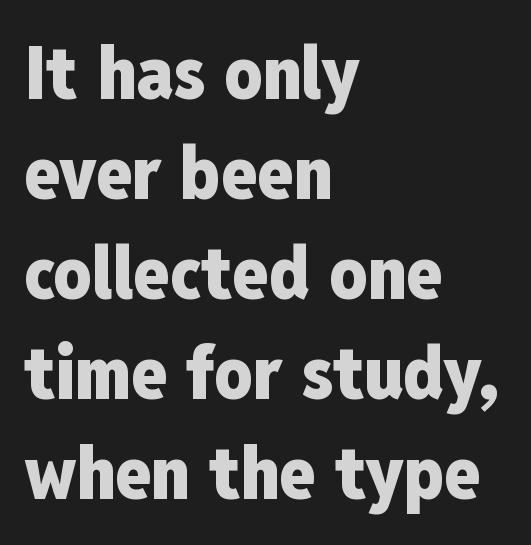
The tracking reads as untouched default to a designer's eye. A typesetter would mark this as roman, not italic. Do the characters align in a grid? No, the font is proportional. Caption: bold face, heavy strokes.
